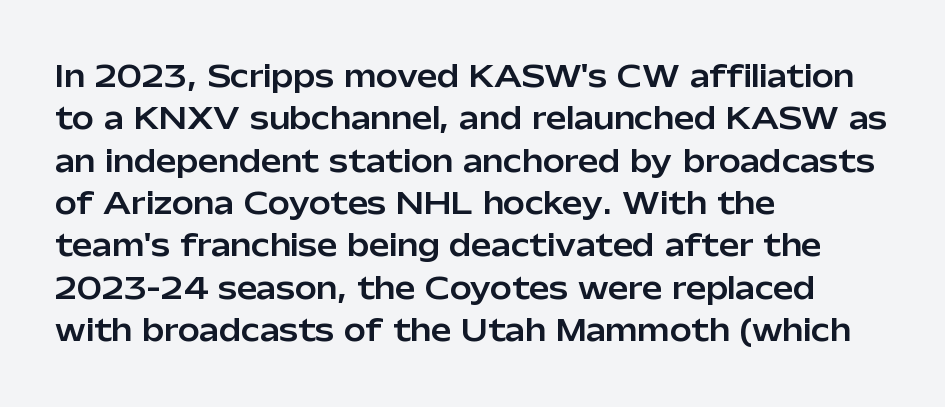
Q: Is the text italic (slanted)? A: No, it is upright.
Q: Is the typeface a serif or a sans-serif typeface? A: Sans-serif.
Q: Is the text underlined? A: No.
Q: How is the paragraph aligned? A: Left-aligned.
Q: Is the spacing between letters normal or unusually wide? A: Normal.
Q: Is the spacing between lines tight, normal or loose? A: Normal.
Q: Width (condensed, normal, or wide)? A: Normal.
Q: Stroke contrast? A: Low.
Q: x-height? A: Medium.
Q: Monospaced? A: No.
